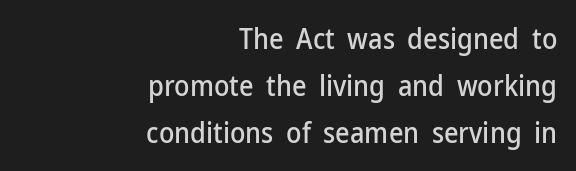
Glance below the letters and you will spot only blank space. Looks like regular typesetting: each glyph gets only the width it needs. Unlike a traditional serif, this face leaves its strokes unadorned. The designer left line spacing at the default. Horizontal alignment here is rightward, an uncommon choice for prose.
